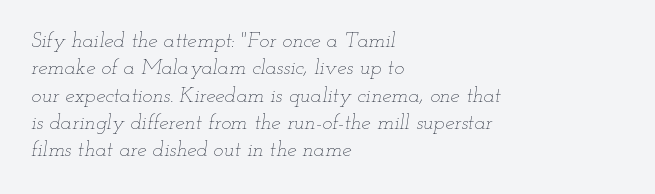
Stem width sits at or under what a default text font uses. The zone under the glyphs is completely vacant. The lines in this sample share a left origin and differ only in where they stop. Posture: slanted. Horizontal bands of white between lines are of average thickness.
